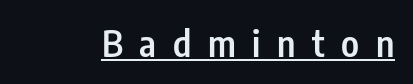
Q: Is the text bold? A: Semi-bold.
Q: Is the text italic (slanted)? A: No, it is upright.
Q: Is the typeface a serif or a sans-serif typeface? A: Sans-serif.
Q: Is the text underlined? A: Yes.
Q: Is the spacing between letters normal or unusually wide? A: Unusually wide.
Q: Width (condensed, normal, or wide)? A: Condensed.
Q: Stroke contrast? A: Low.
Q: x-height? A: Medium.
Q: Monospaced? A: No.
